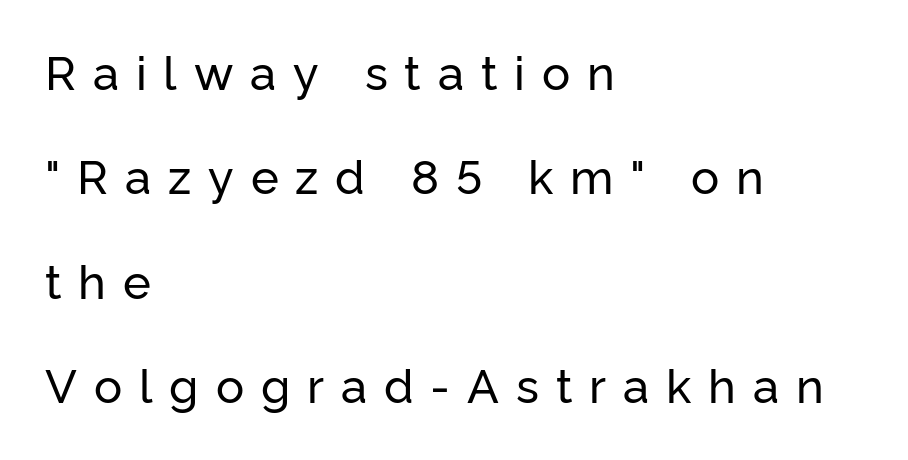
Q: Is the text italic (slanted)? A: No, it is upright.
Q: Is the typeface a serif or a sans-serif typeface? A: Sans-serif.
Q: Is the text underlined? A: No.
Q: How is the paragraph aligned? A: Left-aligned.
Q: Is the spacing between letters normal or unusually wide? A: Unusually wide.
Q: Is the spacing between lines tight, normal or loose? A: Loose.
Q: Width (condensed, normal, or wide)? A: Normal.
Q: Stroke contrast? A: Low.
Q: x-height? A: Medium.
Q: Monospaced? A: No.
